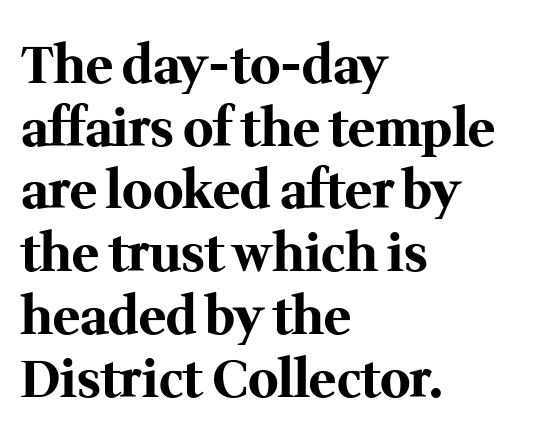
Varying glyph widths throughout — classic text-font behaviour. The face used here has the dense, thick strokes of a bold. Are there feet on the stems? There are — it's a serif. If you drew a line through each stem, it would be perfectly vertical. The glyphs are unaccompanied by any horizontal stroke below them.
